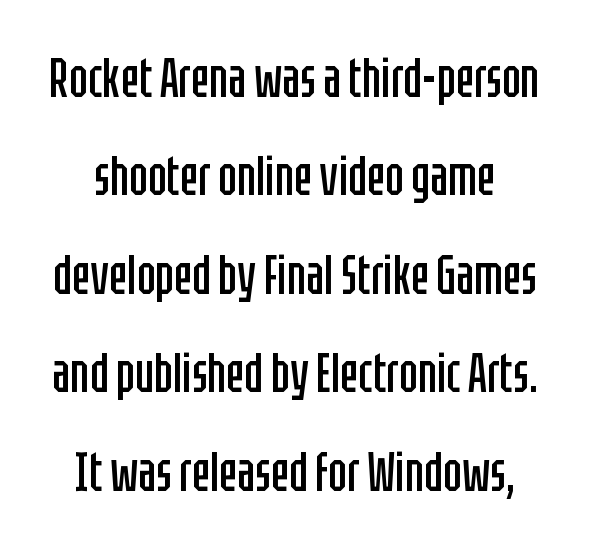
Does the type have serifs? No, each stem ends abruptly. Is the letter spacing exaggerated? No — it looks like the ordinary default. Lines of text with bare space underneath. The strokes are not fattened; the text isn't bold.
